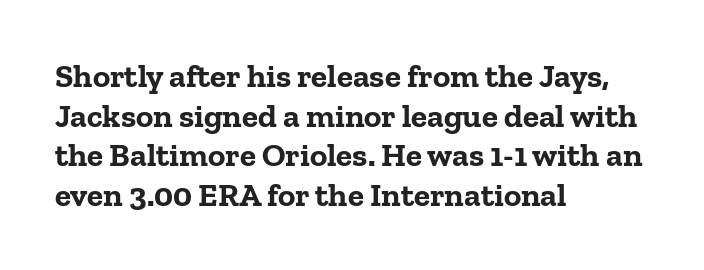
{"serif": "yes", "italic": "no", "bold": "yes", "weight": "bold", "width": "normal", "stroke_contrast": "low", "x_height": "medium", "monospaced": "no", "underline": "no", "align": "left", "line_spacing_ratio": 1.2, "letter_spacing": "normal", "letter_spacing_em": 0.0, "glyph_px": 33}
